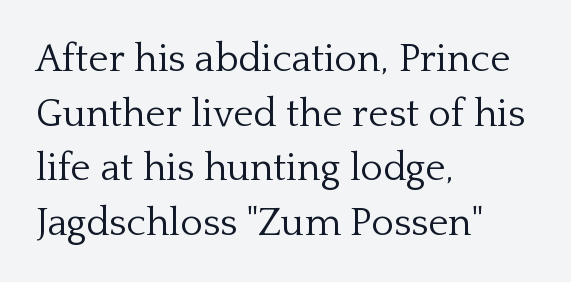
Does the copy run flush right? No — it runs flush left. Serif or sans? Serif — the stroke terminals have little feet. Think of a printed novel: that variable character pitch is what you see here. Each new line begins a customary step beneath the previous one. The weight would be labelled regular, book, light, or lighter still.
